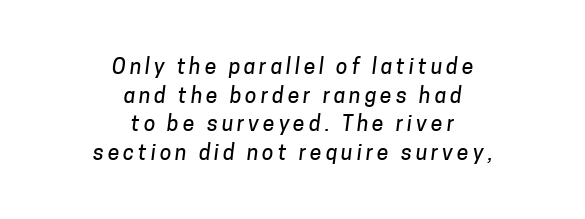
{"underline": "no", "align": "center", "line_spacing": "normal", "line_spacing_ratio": 1.36, "glyph_px": 21}
